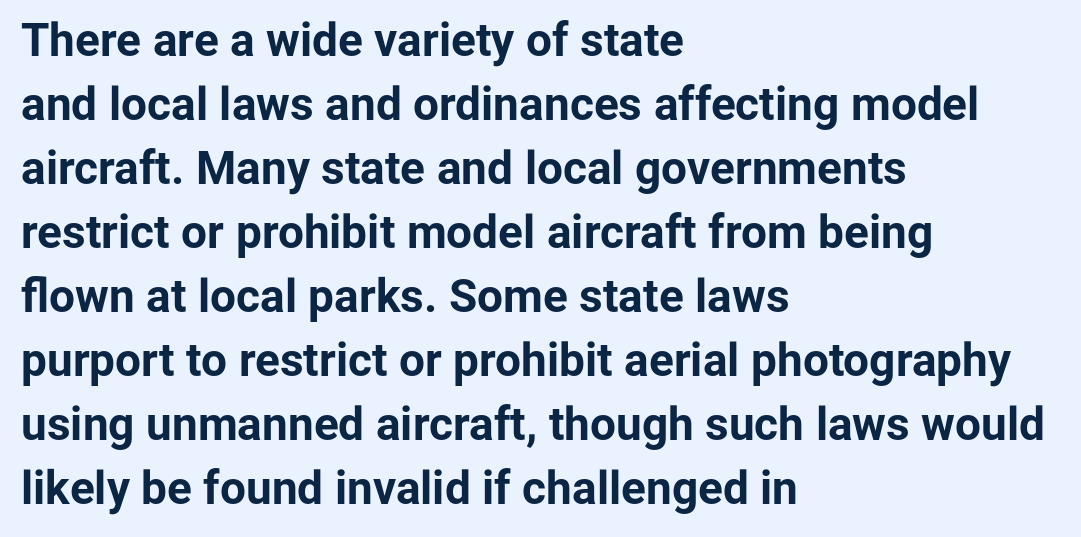
{"serif": "no", "italic": "no", "bold": "yes", "weight": "bold", "width": "normal", "stroke_contrast": "low", "x_height": "medium", "monospaced": "no", "underline": "no", "align": "left", "line_spacing": "normal", "line_spacing_ratio": 1.39, "letter_spacing": "normal", "letter_spacing_em": 0.0, "glyph_px": 46}
